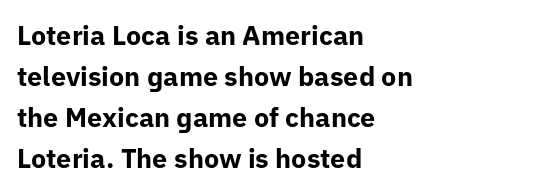
Q: Is the text bold? A: Yes.
Q: Is the text italic (slanted)? A: No, it is upright.
Q: Is the text underlined? A: No.
Q: How is the paragraph aligned? A: Left-aligned.
Q: Is the spacing between letters normal or unusually wide? A: Normal.
Q: Is the spacing between lines tight, normal or loose? A: Normal.
